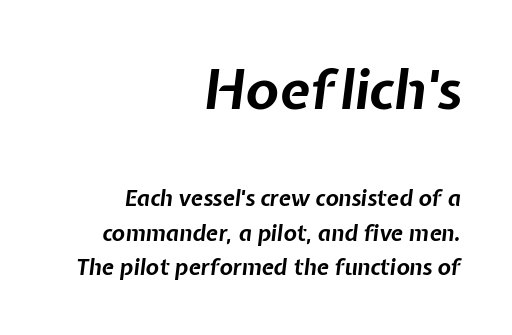
Q: Is the text bold? A: Yes.
Q: Is the text italic (slanted)? A: Yes, it leans right by about 7 degrees.
Q: Is the text underlined? A: No.
Q: How is the paragraph aligned? A: Right-aligned.
Q: Is the spacing between letters normal or unusually wide? A: Normal.
Q: Is the spacing between lines tight, normal or loose? A: Normal.
Q: Which block of text is set in a larger size, the first (top) or the second (bottom)? A: The first (top) one.
Q: Width (condensed, normal, or wide)? A: Normal.
Q: Stroke contrast? A: Low.
Q: x-height? A: Medium.
Q: Monospaced? A: No.
